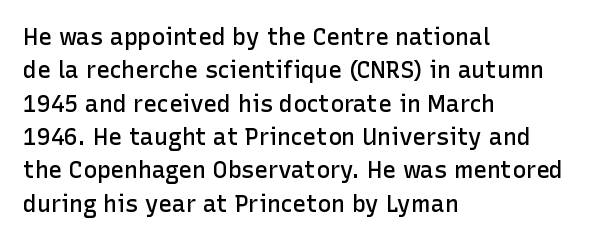
The line-height multiplier appears to be the usual default. The type is set solid horizontally, with unmodified tracking. This rendering uses left alignment, leaving the right contour irregular. Posture: vertical. Underlining? Definitely not there. The sample has been set in demibold, a notch under bold.
